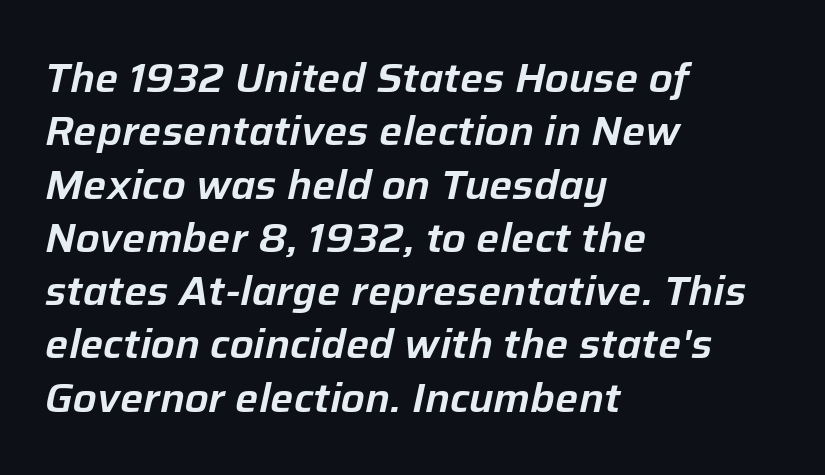
In terms of leading, this rendering sits right in the middle. Short and long lines alike share a common starting point at left. The string is rendered with underlining switched off. A typesetter would mark this as italic. There is no visible air inserted between adjacent glyphs. Each letter keeps its own natural width here, so spacing adapts to shape.
